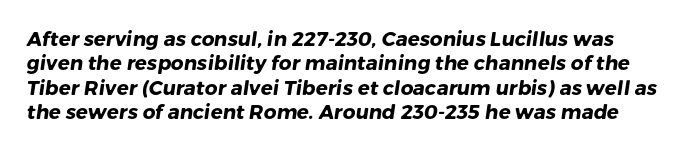
Q: Is the text bold? A: Yes.
Q: Is the text underlined? A: No.
Q: Is the spacing between letters normal or unusually wide? A: Normal.
